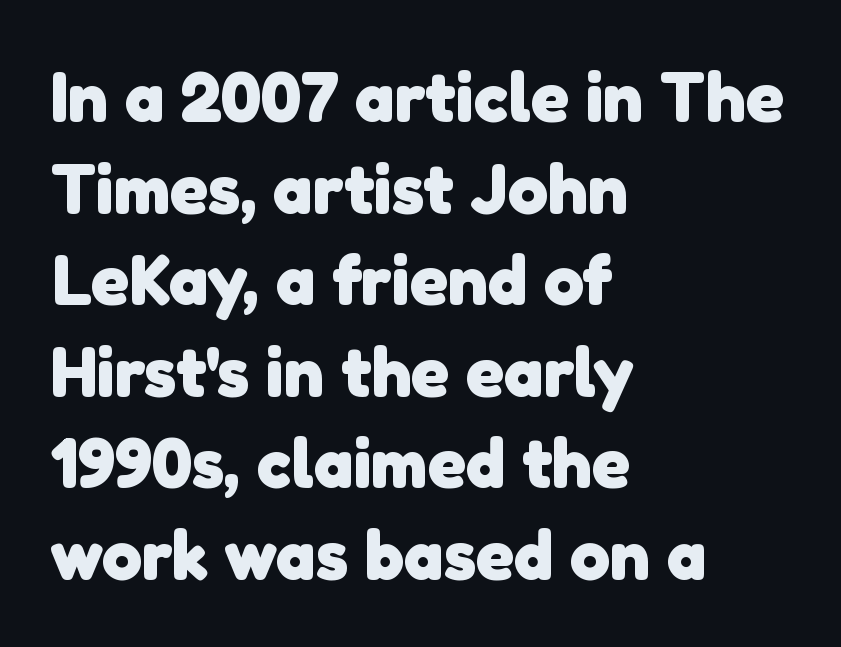
The gap between lines stays unmarked. In terms of weight, the rendering is a true, heavy bold. Observe the absence of serifs on each vertical stroke in this sample. Baseline-to-baseline distance is the conventional proportion of letter height. The rag falls on the right side of this text block.
